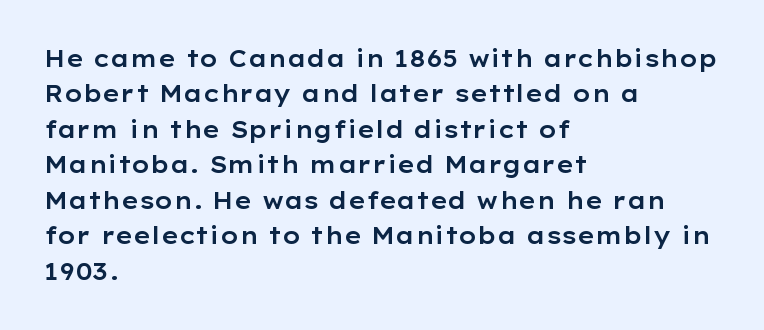
Q: Is the text italic (slanted)? A: No, it is upright.
Q: Is the text underlined? A: No.
Q: How is the paragraph aligned? A: Left-aligned.
Q: Is the spacing between letters normal or unusually wide? A: Normal.
Q: Is the spacing between lines tight, normal or loose? A: Normal.
